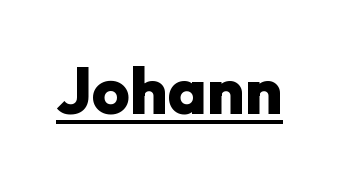
Q: Is the text bold? A: Yes.
Q: Is the text italic (slanted)? A: No, it is upright.
Q: Is the typeface a serif or a sans-serif typeface? A: Sans-serif.
Q: Is the text underlined? A: Yes.
Q: Is the spacing between letters normal or unusually wide? A: Normal.
Q: Width (condensed, normal, or wide)? A: Normal.
Q: Stroke contrast? A: Low.
Q: x-height? A: Medium.
Q: Monospaced? A: No.
